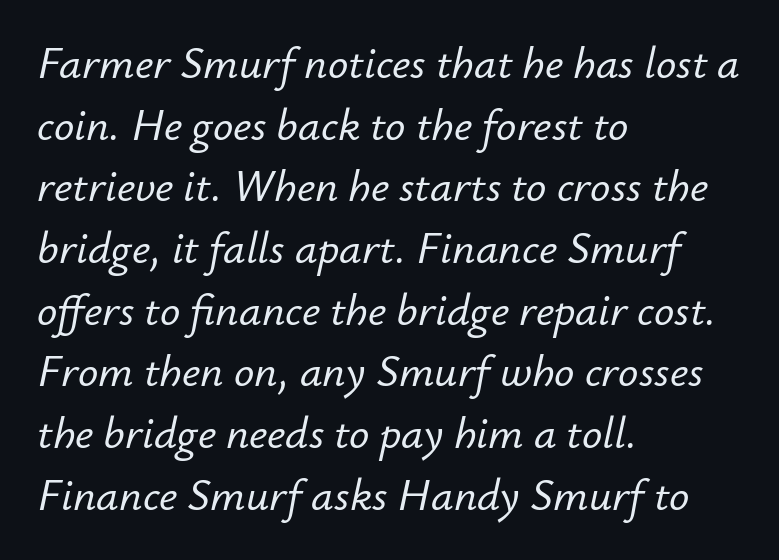
The image shows 45 px text type, italic (leaning right); set left-aligned, normal line spacing (1.37x), normal letter spacing, not underlined; low stroke contrast and a small x-height.
